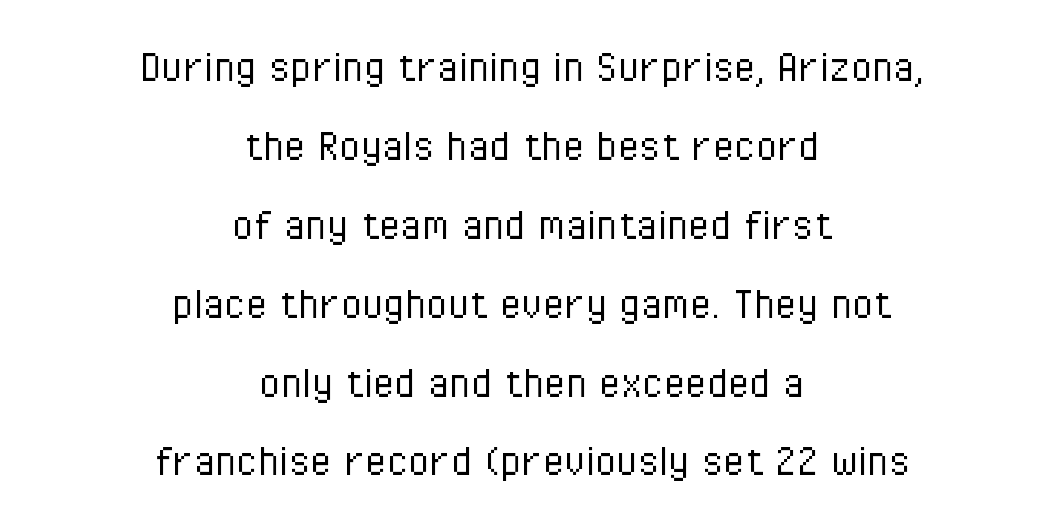
Q: Is the text bold? A: No.
Q: Is the text italic (slanted)? A: No, it is upright.
Q: Is the typeface a serif or a sans-serif typeface? A: Sans-serif.
Q: Is the text underlined? A: No.
Q: How is the paragraph aligned? A: Centered.
Q: Is the spacing between letters normal or unusually wide? A: Normal.
Q: Is the spacing between lines tight, normal or loose? A: Normal.
Q: Width (condensed, normal, or wide)? A: Condensed.
Q: Stroke contrast? A: Low.
Q: x-height? A: Medium.
Q: Monospaced? A: No.
